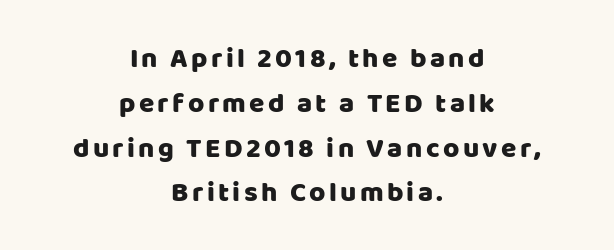
The image shows 28 px sans-serif type, upright; set centered, normal line spacing (1.6x), not underlined; low stroke contrast and a large x-height.
